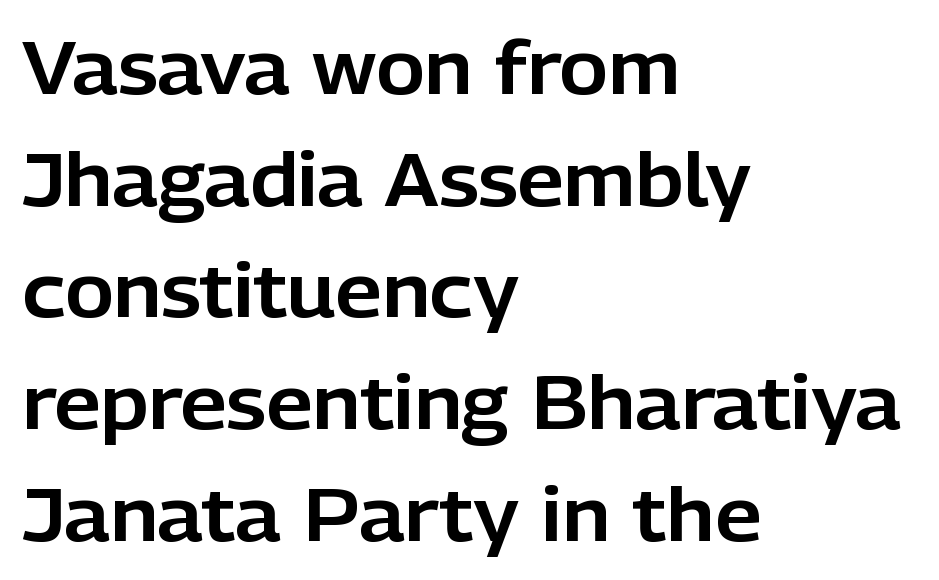
Normally led — the rows are evenly, conventionally spaced. A clean baseline with only descenders dipping below it. The lettering stays uniformly vertical, giving the passage a roman look. A student would call this left alignment; a typographer would say flush left, rag right. This sample has the flowing, uneven cadence of proportional lettering.
